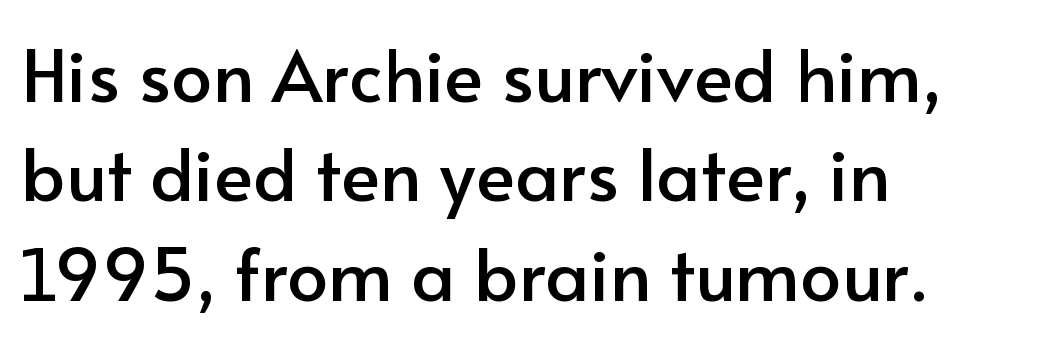
Q: Is the text italic (slanted)? A: No, it is upright.
Q: Is the typeface a serif or a sans-serif typeface? A: Sans-serif.
Q: Is the text underlined? A: No.
Q: How is the paragraph aligned? A: Left-aligned.
Q: Is the spacing between letters normal or unusually wide? A: Normal.
Q: Is the spacing between lines tight, normal or loose? A: Normal.
Q: Width (condensed, normal, or wide)? A: Normal.
Q: Stroke contrast? A: Low.
Q: x-height? A: Small.
Q: Monospaced? A: No.
